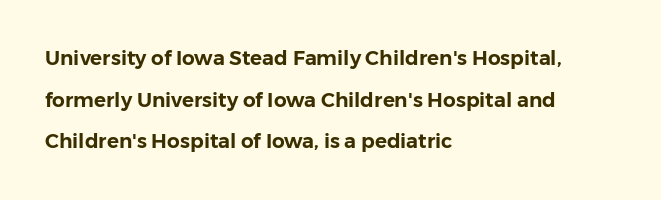
The image shows 20 px text type, upright; set left-aligned, loose line spacing (2.08x), normal letter spacing, not underlined.
